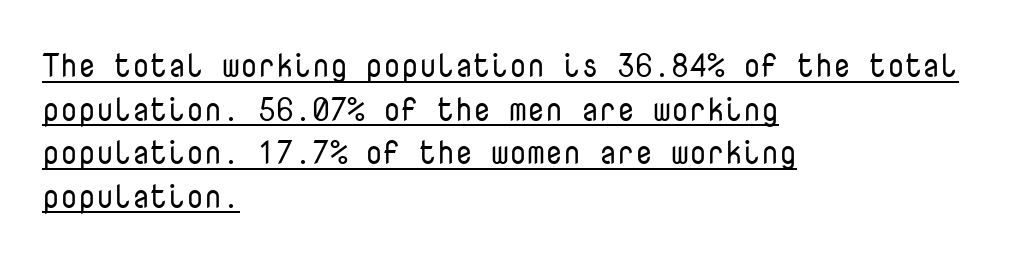
Q: Is the text bold? A: No.
Q: Is the text italic (slanted)? A: No, it is upright.
Q: Is the typeface a serif or a sans-serif typeface? A: Sans-serif.
Q: Is the text underlined? A: Yes.
Q: How is the paragraph aligned? A: Left-aligned.
Q: Is the spacing between letters normal or unusually wide? A: Normal.
Q: Is the spacing between lines tight, normal or loose? A: Normal.
Q: Width (condensed, normal, or wide)? A: Normal.
Q: Stroke contrast? A: Low.
Q: x-height? A: Medium.
Q: Monospaced? A: Yes.
